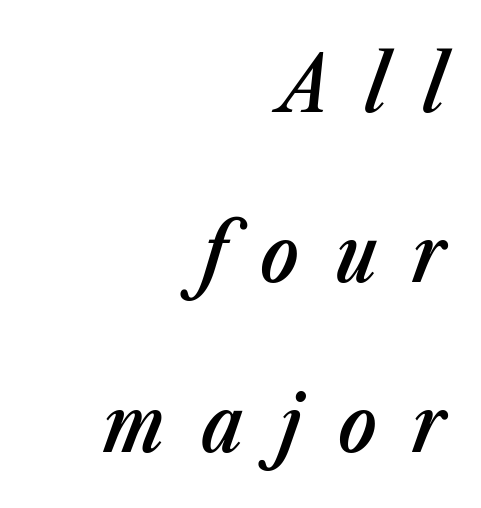
{"italic": "yes", "lean": "right", "slant_degrees": 23, "bold": "semi", "weight": "semibold", "width": "condensed", "stroke_contrast": "low", "x_height": "medium", "monospaced": "no", "underline": "no", "align": "right", "line_spacing": "loose", "line_spacing_ratio": 2.15, "letter_spacing": "wide", "letter_spacing_em": 0.45, "glyph_px": 79}
